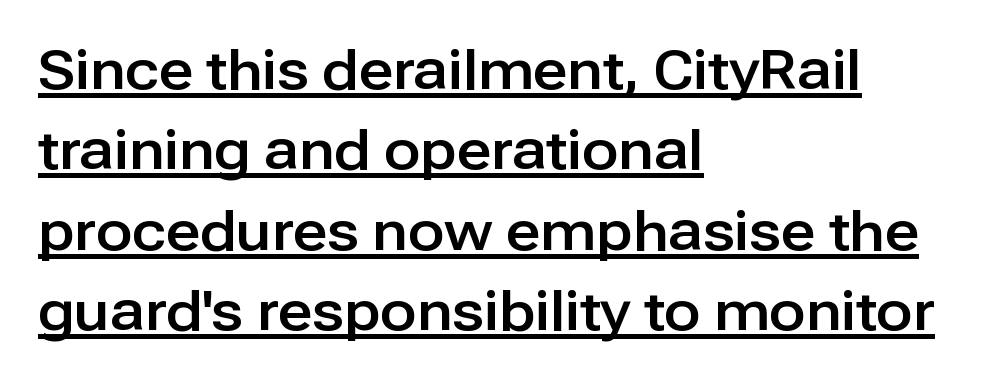
{"serif": "no", "italic": "no", "width": "normal", "stroke_contrast": "low", "x_height": "medium", "monospaced": "no", "underline": "yes", "align": "left", "line_spacing": "normal", "line_spacing_ratio": 1.49, "letter_spacing": "normal", "letter_spacing_em": 0.0, "glyph_px": 54}
